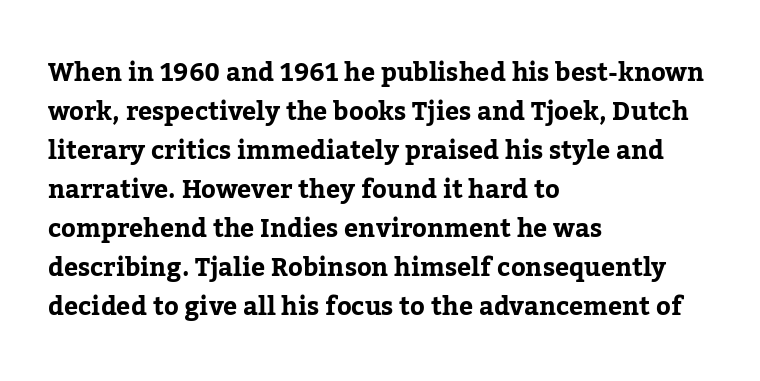
The horizontal fit of the characters is conventional and even. The passage shown stacks its lines at a standard gap. The letters stand straight up with perfectly vertical stems. Descender tails drop into unmarked territory. Is the block centered? No — it sits flush against the left margin.
